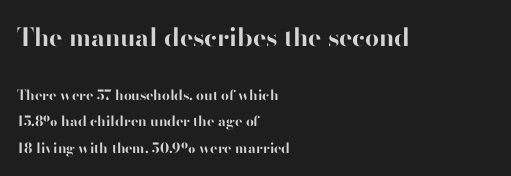
The image shows 25 px bold type, upright; set left-aligned, line spacing 1.88x, normal letter spacing, not underlined; the first (top) block is 1.79x larger.
